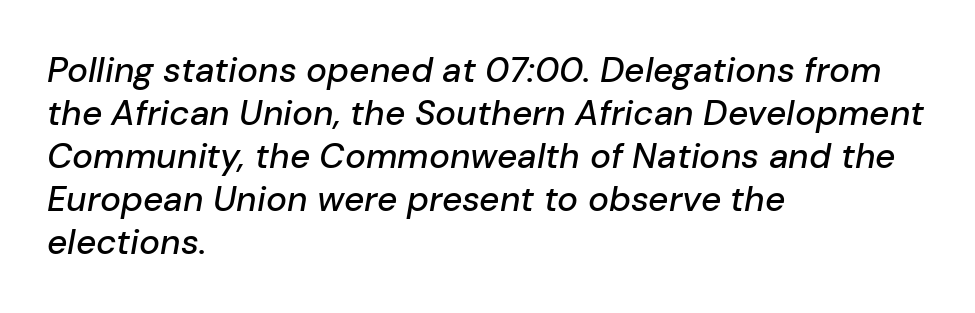
Q: Is the text italic (slanted)? A: Yes, it leans right by about 10 degrees.
Q: Is the text underlined? A: No.
Q: How is the paragraph aligned? A: Left-aligned.
Q: Is the spacing between letters normal or unusually wide? A: Normal.
Q: Width (condensed, normal, or wide)? A: Normal.
Q: Stroke contrast? A: Low.
Q: x-height? A: Medium.
Q: Monospaced? A: No.
